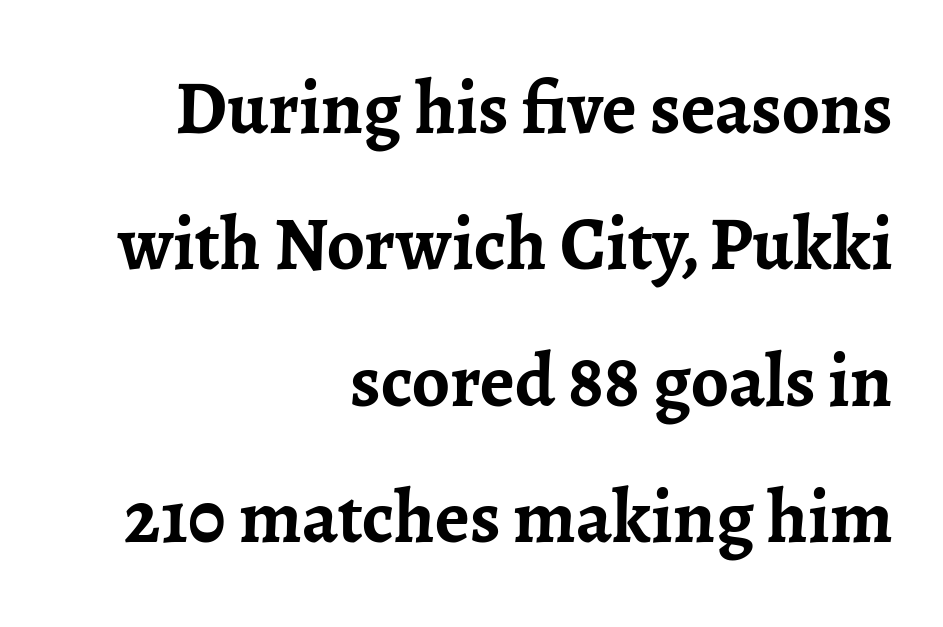
The image shows 75 px semibold serif type, upright; set right-aligned, line spacing 1.82x, normal letter spacing, not underlined; low stroke contrast and a medium x-height.
